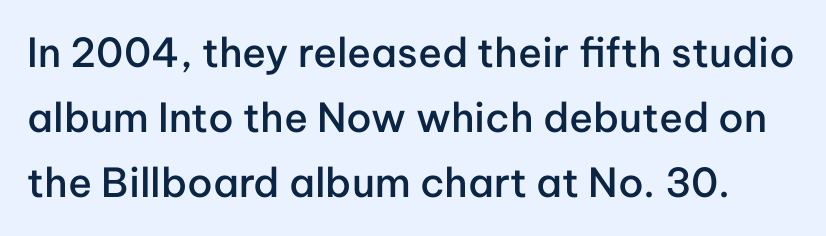
{"serif": "no", "italic": "no", "bold": "semi", "weight": "semibold", "width": "normal", "stroke_contrast": "low", "x_height": "medium", "monospaced": "no", "underline": "no", "line_spacing": "normal", "line_spacing_ratio": 1.63, "letter_spacing": "normal", "letter_spacing_em": 0.0, "glyph_px": 40}
